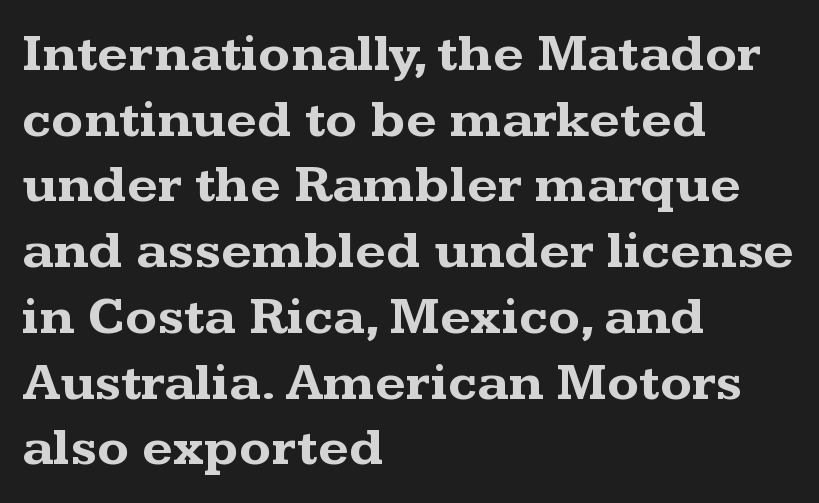
Decoration check: the copy has no underline. Each letter keeps its own natural width here, so spacing adapts to shape. The font is running at its bold setting. The specimen reads as upright at a glance. These lines stack with their left ends in a neat column. You can tell from the footed stems that serif type was used.
